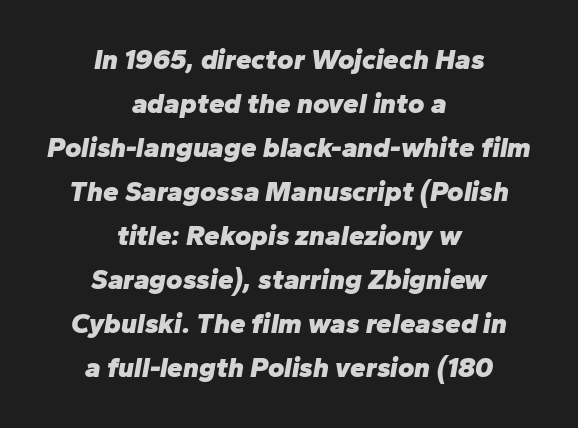
Q: Is the text bold? A: Yes.
Q: Is the text italic (slanted)? A: Yes, it leans right by about 10 degrees.
Q: Is the text underlined? A: No.
Q: How is the paragraph aligned? A: Centered.
Q: Is the spacing between letters normal or unusually wide? A: Normal.
Q: Is the spacing between lines tight, normal or loose? A: Normal.
Q: Width (condensed, normal, or wide)? A: Normal.
Q: Stroke contrast? A: Low.
Q: x-height? A: Medium.
Q: Monospaced? A: No.
